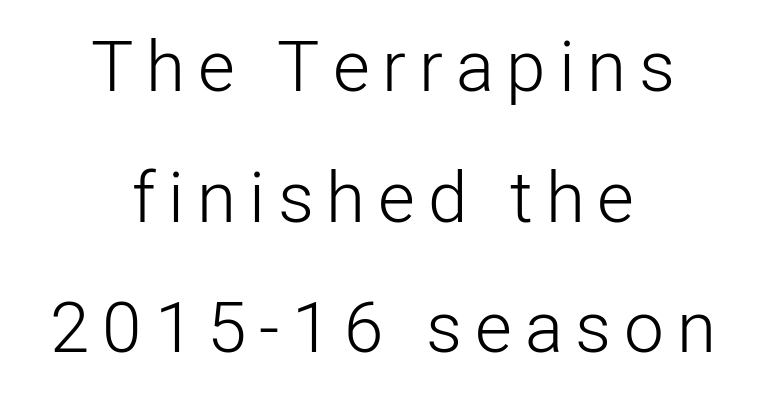
Q: Is the text bold? A: No.
Q: Is the text italic (slanted)? A: No, it is upright.
Q: Is the typeface a serif or a sans-serif typeface? A: Sans-serif.
Q: Is the text underlined? A: No.
Q: How is the paragraph aligned? A: Centered.
Q: Width (condensed, normal, or wide)? A: Normal.
Q: Stroke contrast? A: Low.
Q: x-height? A: Medium.
Q: Monospaced? A: No.
